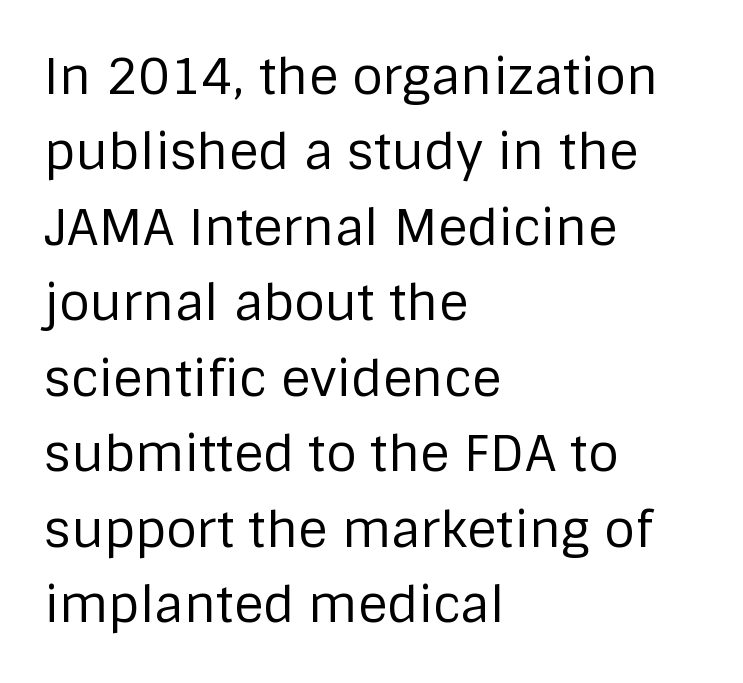
Q: Is the text bold? A: No.
Q: Is the text italic (slanted)? A: No, it is upright.
Q: Is the typeface a serif or a sans-serif typeface? A: Sans-serif.
Q: Is the text underlined? A: No.
Q: How is the paragraph aligned? A: Left-aligned.
Q: Is the spacing between letters normal or unusually wide? A: Normal.
Q: Is the spacing between lines tight, normal or loose? A: Normal.
Q: Width (condensed, normal, or wide)? A: Normal.
Q: Stroke contrast? A: Low.
Q: x-height? A: Large.
Q: Monospaced? A: No.
